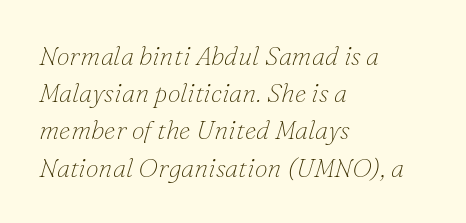
Each word holds together tightly as a unit, with standard inter-letter gaps. Normally led — the rows are evenly, conventionally spaced. The lines in this sample share a left origin and differ only in where they stop. Looking at the ascenders, they clearly lean. The weight tops out at a normal text grade. The zone under the glyphs is completely vacant.
